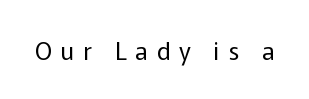
How are the letters spaced? Widely, with obvious added tracking. No chunkiness to these letters — they're not bold. Notice how the stems are strictly vertical — no italics here. The strip under each line holds only bare page.
